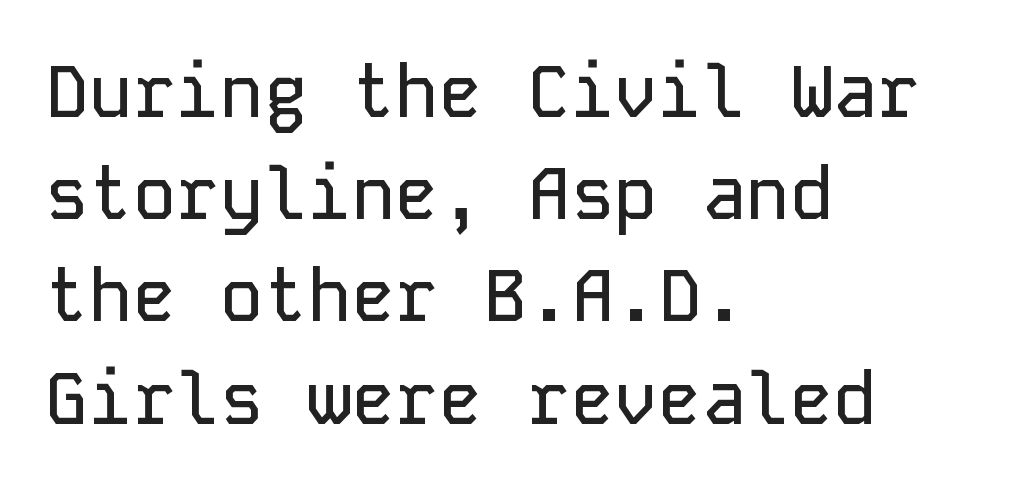
The face used here is rendered with its standard letterfit. The face used here is a sans, in the tradition of grotesques and geometrics. Upright lettering throughout. This sample has the even, mechanical cadence of fixed-width lettering. Only glyphs here, with clear space below each row.
